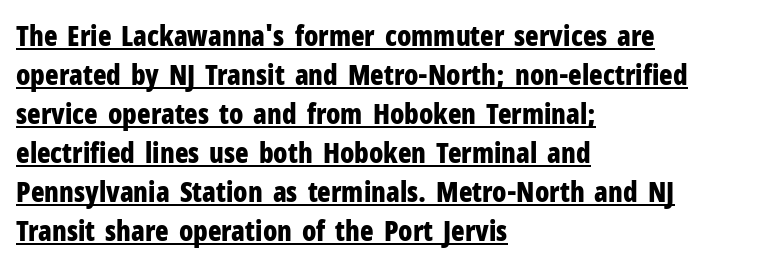
Q: Is the text bold? A: Yes.
Q: Is the text italic (slanted)? A: No, it is upright.
Q: Is the typeface a serif or a sans-serif typeface? A: Sans-serif.
Q: Is the text underlined? A: Yes.
Q: How is the paragraph aligned? A: Left-aligned.
Q: Is the spacing between letters normal or unusually wide? A: Normal.
Q: Is the spacing between lines tight, normal or loose? A: Normal.
Q: Width (condensed, normal, or wide)? A: Condensed.
Q: Stroke contrast? A: Low.
Q: x-height? A: Medium.
Q: Monospaced? A: No.
